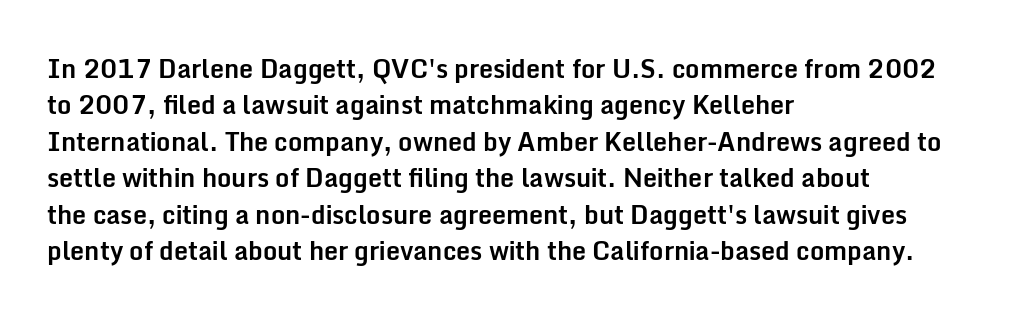
Q: Is the text bold? A: Yes.
Q: Is the text italic (slanted)? A: No, it is upright.
Q: Is the text underlined? A: No.
Q: How is the paragraph aligned? A: Left-aligned.
Q: Is the spacing between letters normal or unusually wide? A: Normal.
Q: Is the spacing between lines tight, normal or loose? A: Normal.
